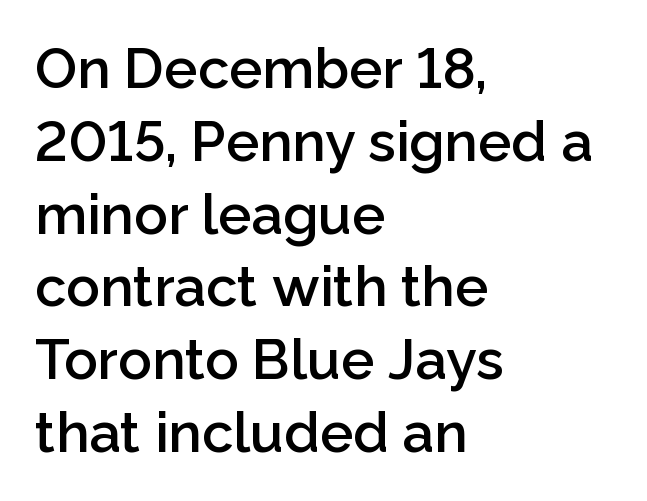
Q: Is the text bold? A: Semi-bold.
Q: Is the text italic (slanted)? A: No, it is upright.
Q: Is the typeface a serif or a sans-serif typeface? A: Sans-serif.
Q: Is the text underlined? A: No.
Q: How is the paragraph aligned? A: Left-aligned.
Q: Is the spacing between letters normal or unusually wide? A: Normal.
Q: Is the spacing between lines tight, normal or loose? A: Normal.
Q: Width (condensed, normal, or wide)? A: Normal.
Q: Stroke contrast? A: Low.
Q: x-height? A: Medium.
Q: Monospaced? A: No.
